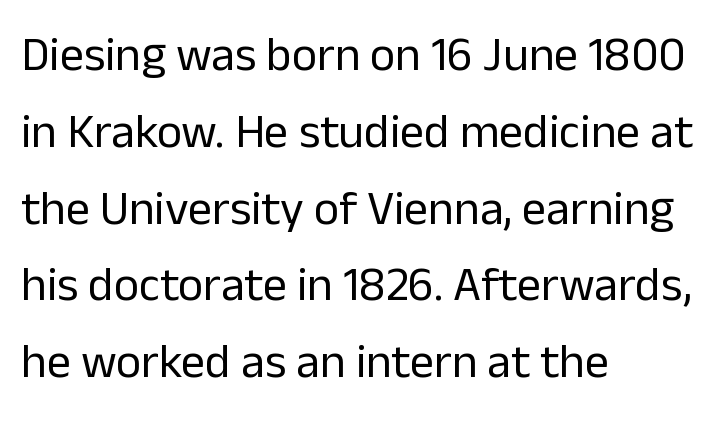
{"serif": "no", "italic": "no", "bold": "no", "weight": "regular", "width": "normal", "stroke_contrast": "low", "x_height": "medium", "monospaced": "no", "underline": "no", "align": "left", "line_spacing": "normal", "line_spacing_ratio": 1.6, "letter_spacing": "normal", "letter_spacing_em": 0.0, "glyph_px": 48}
